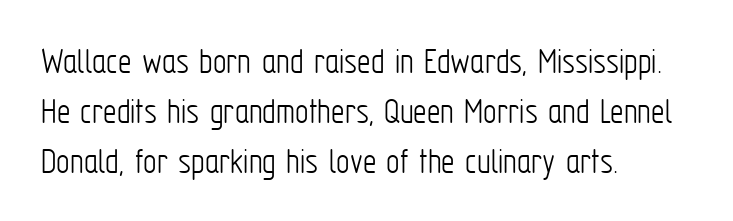
Spacing verdict: proportional, widths tailored to each character. The characters display no serif detailing; their extremities are plain. The typography opts for an upright posture over an oblique one. The strokes carry an ordinary text weight at most. Does extra space separate the letters? No, they use regular spacing.
